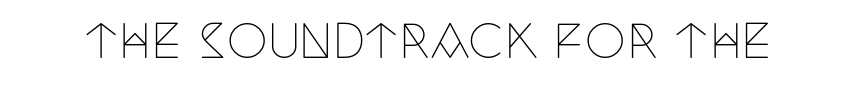
On a weight scale, this lands at 450 or below. A typesetter would mark this as roman, not italic. Think of a printed novel: that variable character pitch is what you see here. Each row of text sits above clean, open space. The tracking reads as untouched default to a designer's eye. This rendering employs a face with finishing strokes, i.e., a serif.
